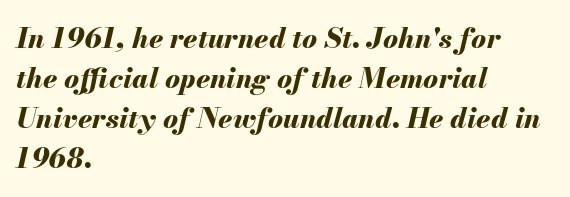
Each line starts at the same left margin while the right side varies. The whole block is typeset with a tilt. These lines keep a tight, regular rhythm from letter to letter. The characters look thick and weighty, a clear bold. One glance says typical: line gaps are just what's usual. The foot of each line stays bare and open.
